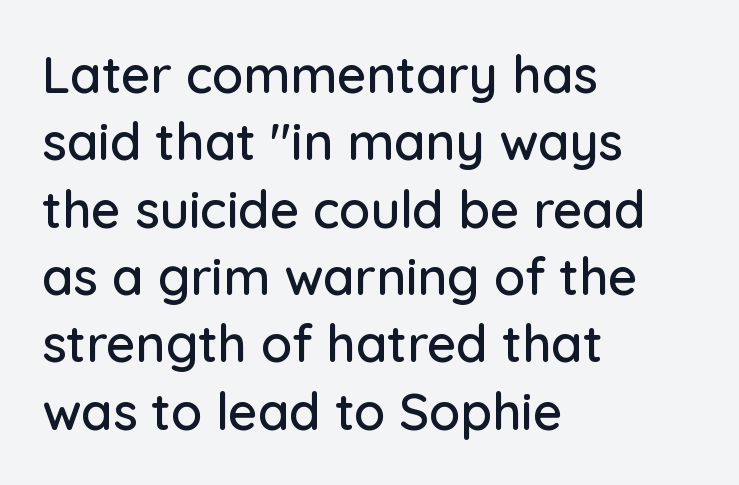
{"serif": "no", "italic": "no", "width": "normal", "stroke_contrast": "low", "x_height": "medium", "monospaced": "no", "underline": "no", "align": "left", "line_spacing": "normal", "line_spacing_ratio": 1.32, "letter_spacing": "normal", "letter_spacing_em": 0.0, "glyph_px": 51}
